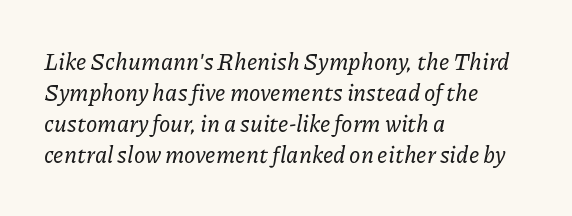
Q: Is the text italic (slanted)? A: Yes, it leans right by about 11 degrees.
Q: Is the text underlined? A: No.
Q: How is the paragraph aligned? A: Left-aligned.
Q: Is the spacing between letters normal or unusually wide? A: Normal.
Q: Is the spacing between lines tight, normal or loose? A: Normal.
